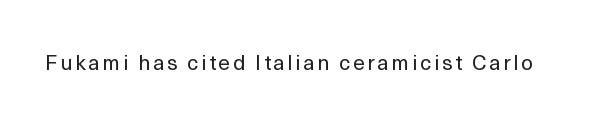
Nope, not italic — everything's standing straight. Weight: regular or lighter. This rendering features lettering with no underline.
